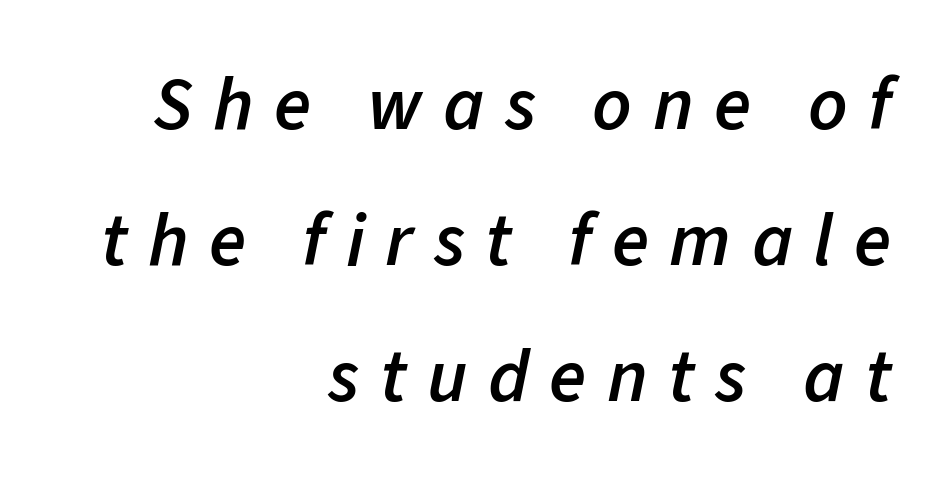
Q: Is the text bold? A: Semi-bold.
Q: Is the text italic (slanted)? A: Yes, it leans right by about 11 degrees.
Q: Is the text underlined? A: No.
Q: How is the paragraph aligned? A: Right-aligned.
Q: Is the spacing between letters normal or unusually wide? A: Unusually wide.
Q: Width (condensed, normal, or wide)? A: Normal.
Q: Stroke contrast? A: Low.
Q: x-height? A: Medium.
Q: Monospaced? A: No.
